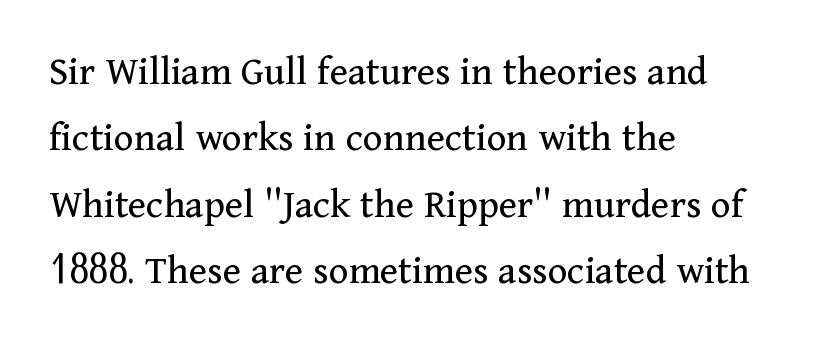
The image shows 42 px regular-weight serif type, upright; set left-aligned, normal line spacing (1.58x), normal letter spacing, not underlined; medium stroke contrast and a medium x-height.
